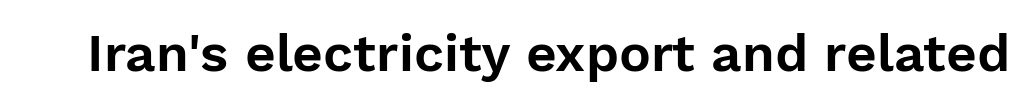
Q: Is the text italic (slanted)? A: No, it is upright.
Q: Is the typeface a serif or a sans-serif typeface? A: Sans-serif.
Q: Is the text underlined? A: No.
Q: Is the spacing between letters normal or unusually wide? A: Normal.
Q: Width (condensed, normal, or wide)? A: Normal.
Q: Stroke contrast? A: Low.
Q: x-height? A: Medium.
Q: Monospaced? A: No.
